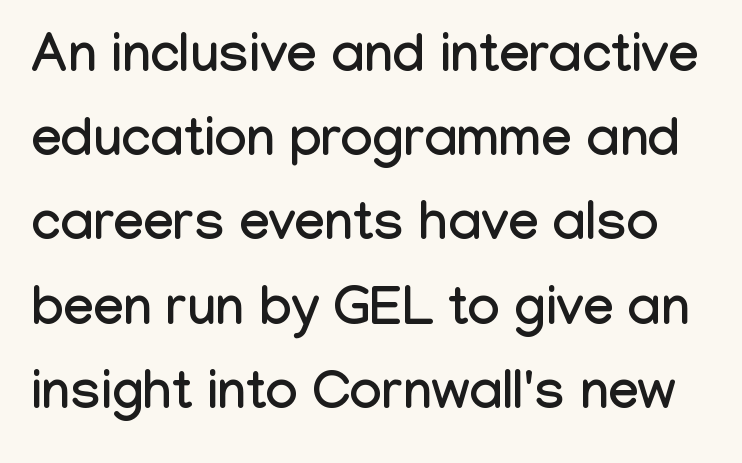
The image shows 54 px condensed sans-serif type, upright; set normal line spacing (1.56x), normal letter spacing, not underlined; low stroke contrast and a medium x-height.
